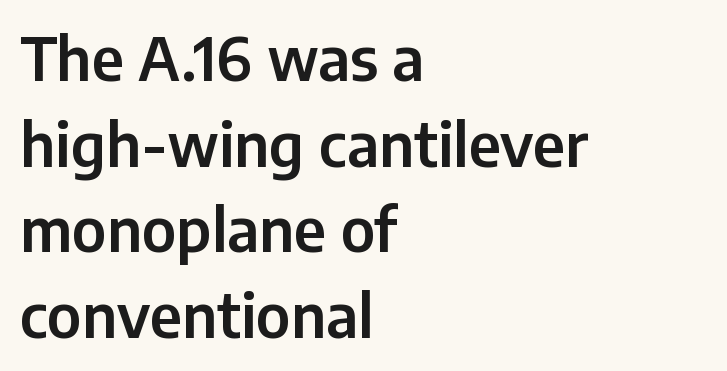
The rendering uses natural spacing where letterforms have individual widths. Does the type have serifs? No, each stem ends abruptly. The space between consecutive lines is moderate. The space beneath each line is pristine and unruled. The line texture is even and compact thanks to regular tracking.
